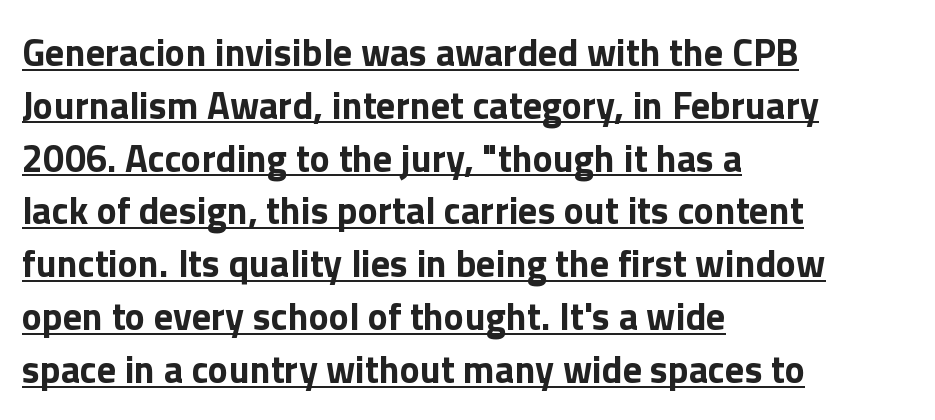
The image shows 38 px bold sans-serif type, upright; set left-aligned, normal line spacing (1.39x), normal letter spacing, underlined; low stroke contrast and a medium x-height.
